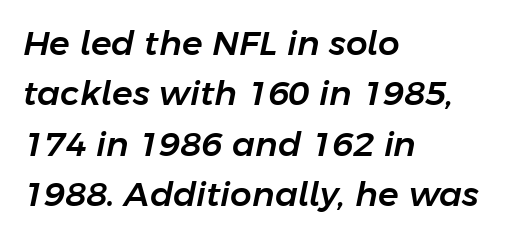
A bare baseline throughout the passage. The rag falls on the right side of this text block. This rendering leaves character spacing at its baseline value. Looking at the ascenders, they clearly lean. Leading matches the norm, producing a regular column. Note the varied advance widths — an 'i' is clearly narrower than an 'm'.
